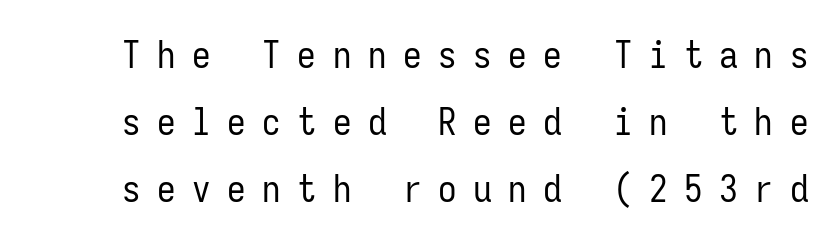
The image shows 37 px regular-weight, condensed sans-serif type, upright, monospaced; set line spacing 1.81x, unusually wide letter spacing (+0.45 em), not underlined; low stroke contrast and a medium x-height.
